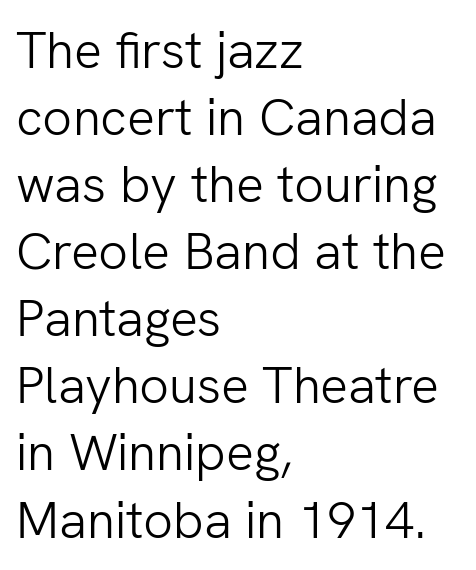
Q: Is the text bold? A: No.
Q: Is the text italic (slanted)? A: No, it is upright.
Q: Is the typeface a serif or a sans-serif typeface? A: Sans-serif.
Q: Is the text underlined? A: No.
Q: How is the paragraph aligned? A: Left-aligned.
Q: Is the spacing between letters normal or unusually wide? A: Normal.
Q: Is the spacing between lines tight, normal or loose? A: Normal.
Q: Width (condensed, normal, or wide)? A: Normal.
Q: Stroke contrast? A: Low.
Q: x-height? A: Medium.
Q: Monospaced? A: No.
